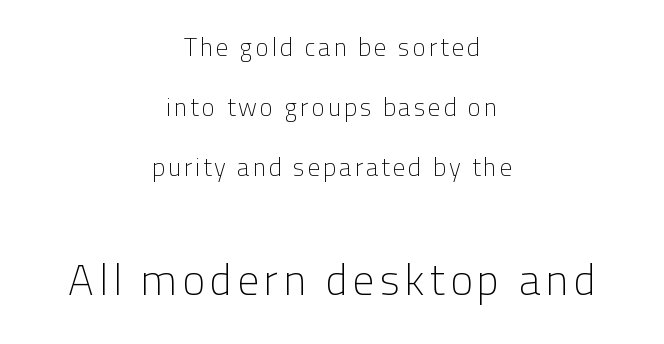
{"serif": "no", "italic": "no", "bold": "no", "weight": "light", "width": "normal", "stroke_contrast": "low", "x_height": "medium", "monospaced": "no", "underline": "no", "align": "center", "line_spacing": "loose", "line_spacing_ratio": 2.41, "larger_block": "second", "size_ratio": 1.72, "glyph_px": 43}
